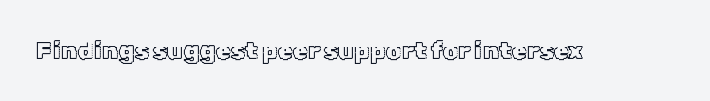
Q: Is the text italic (slanted)? A: No, it is upright.
Q: Is the text underlined? A: No.
Q: Is the spacing between letters normal or unusually wide? A: Normal.
